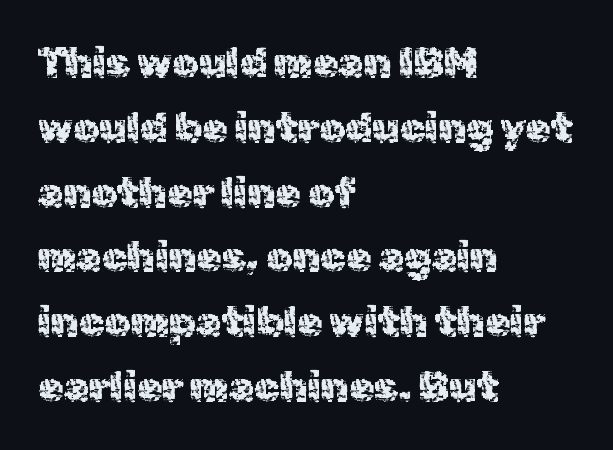
{"serif": "no", "italic": "no", "width": "normal", "x_height": "medium", "monospaced": "no", "underline": "no", "align": "left", "line_spacing": "normal", "line_spacing_ratio": 1.58, "letter_spacing": "normal", "letter_spacing_em": 0.0, "glyph_px": 41}
